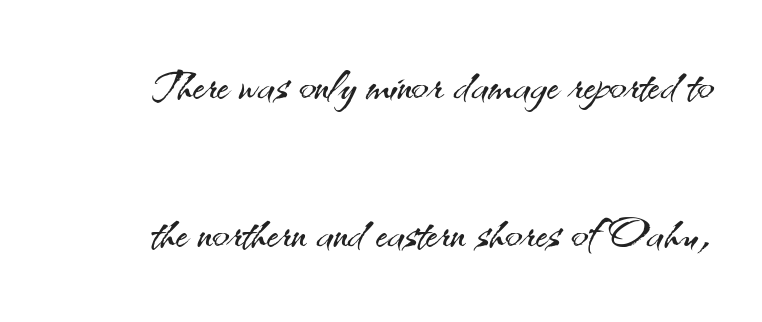
The image shows 63 px light sans-serif type; set loose line spacing (2.35x), normal letter spacing, not underlined; medium stroke contrast and a small x-height.
